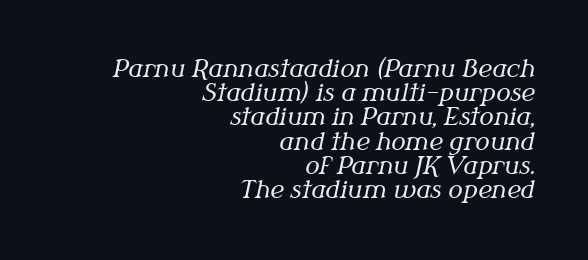
Q: Is the text bold? A: No.
Q: Is the text italic (slanted)? A: Yes, it leans right by about 12 degrees.
Q: Is the text underlined? A: No.
Q: How is the paragraph aligned? A: Right-aligned.
Q: Is the spacing between letters normal or unusually wide? A: Normal.
Q: Is the spacing between lines tight, normal or loose? A: Tight.
